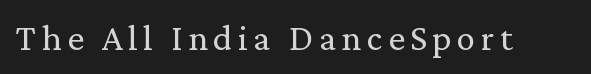
{"serif": "yes", "italic": "no", "bold": "no", "weight": "regular", "width": "normal", "stroke_contrast": "low", "x_height": "medium", "monospaced": "no", "underline": "no", "glyph_px": 37}
